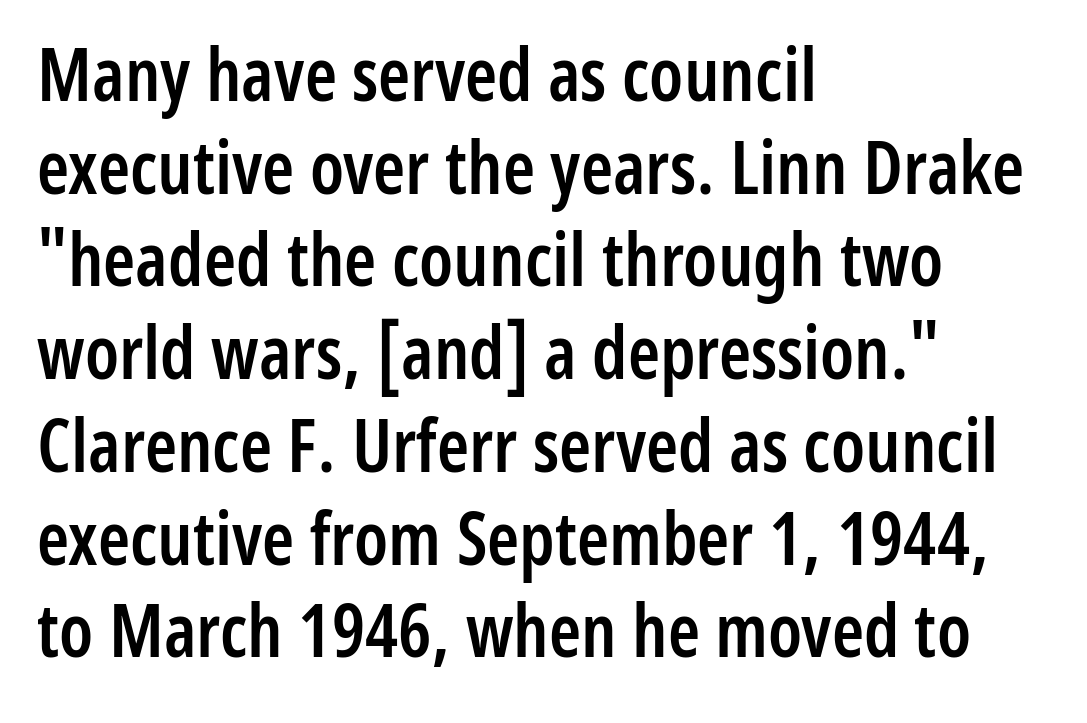
Q: Is the text bold? A: Semi-bold.
Q: Is the text italic (slanted)? A: No, it is upright.
Q: Is the typeface a serif or a sans-serif typeface? A: Sans-serif.
Q: Is the text underlined? A: No.
Q: How is the paragraph aligned? A: Left-aligned.
Q: Is the spacing between letters normal or unusually wide? A: Normal.
Q: Is the spacing between lines tight, normal or loose? A: Normal.
Q: Width (condensed, normal, or wide)? A: Condensed.
Q: Stroke contrast? A: Low.
Q: x-height? A: Medium.
Q: Monospaced? A: No.
